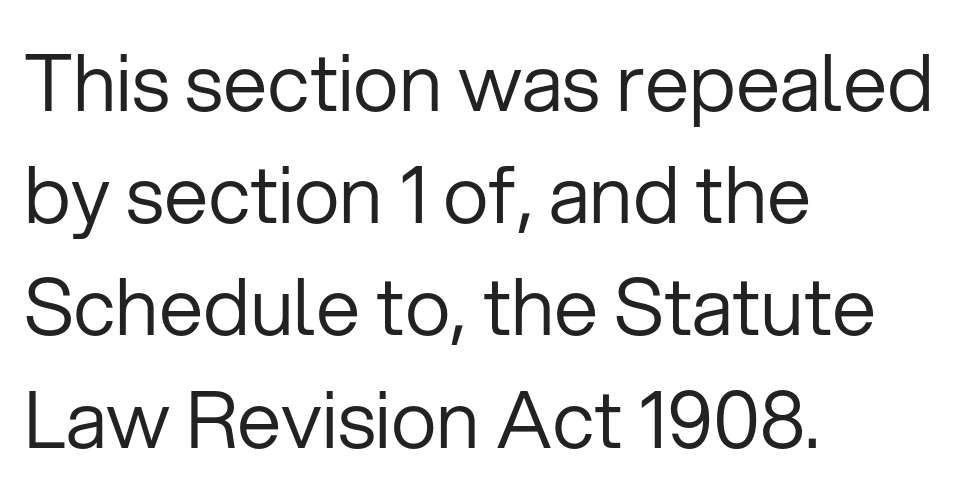
Layout note: lines flush left. The leading is moderate, giving the passage an even texture. Between one letter and the next there's only the usual sliver of space. Typographically, this falls in the sans-serif category. The specimen reads as upright at a glance. The cut favours lightness, reaching ordinary text weight at its darkest.
